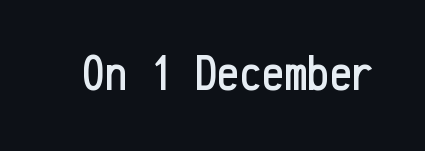
Q: Is the text italic (slanted)? A: No, it is upright.
Q: Is the typeface a serif or a sans-serif typeface? A: Sans-serif.
Q: Is the text underlined? A: No.
Q: Is the spacing between letters normal or unusually wide? A: Normal.
Q: Width (condensed, normal, or wide)? A: Condensed.
Q: Stroke contrast? A: Low.
Q: x-height? A: Medium.
Q: Monospaced? A: Yes.
